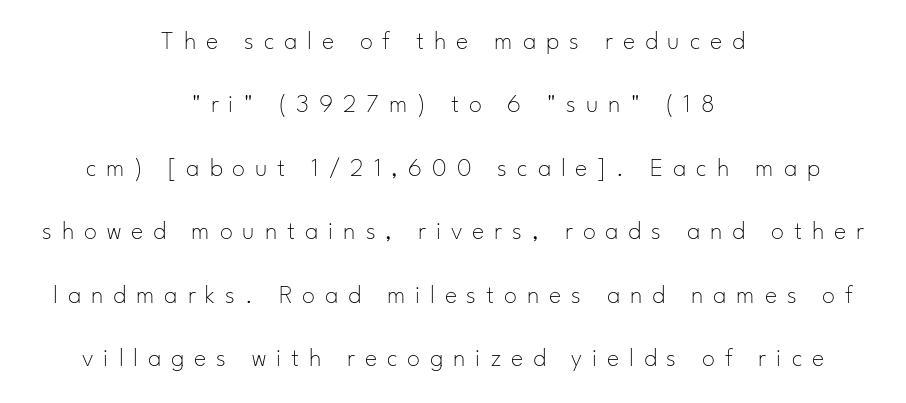
{"italic": "no", "bold": "no", "underline": "no", "align": "center", "line_spacing": "loose", "line_spacing_ratio": 2.44, "letter_spacing": "wide", "letter_spacing_em": 0.38, "glyph_px": 26}
